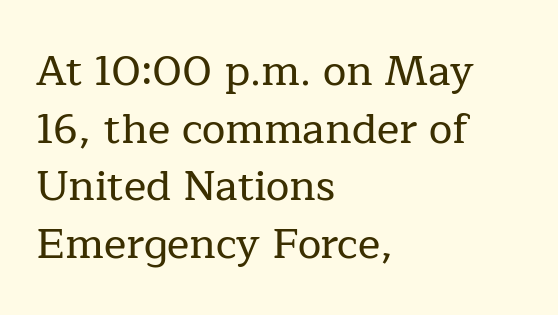
The image shows 42 px serif type, upright; set left-aligned, normal line spacing (1.37x), normal letter spacing, not underlined; low stroke contrast and a medium x-height.
